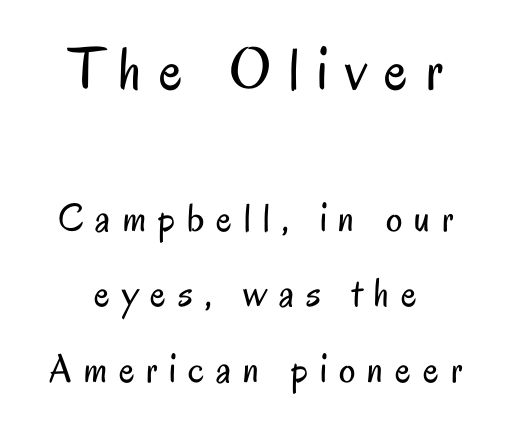
{"serif": "no", "italic": "no", "bold": "no", "weight": "regular", "width": "condensed", "stroke_contrast": "low", "x_height": "small", "monospaced": "no", "underline": "no", "align": "center", "line_spacing_ratio": 1.84, "letter_spacing": "wide", "letter_spacing_em": 0.29, "larger_block": "first", "size_ratio": 1.49, "glyph_px": 61}
